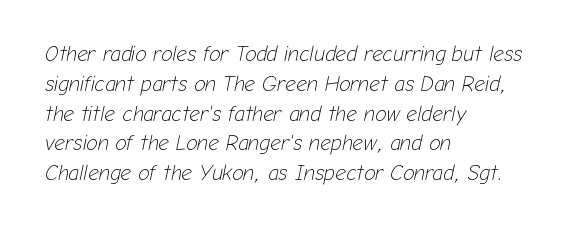
The passage shown leans; its letterforms are oblique. In terms of leading, this rendering sits right in the middle. The weight tops out at a normal text grade. The passage is arranged the way most books set body copy — flush left.
